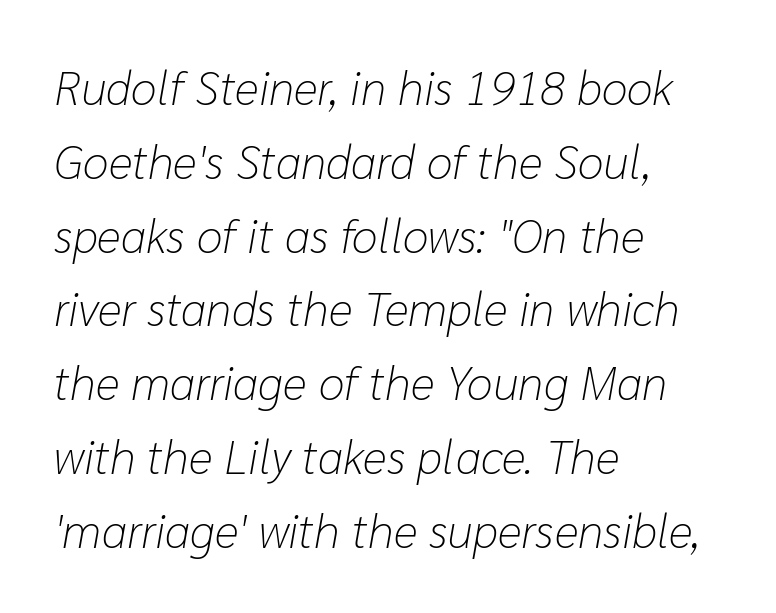
The image shows 47 px light type, italic (leaning right); set left-aligned, normal line spacing (1.57x), normal letter spacing, not underlined; low stroke contrast and a medium x-height.
